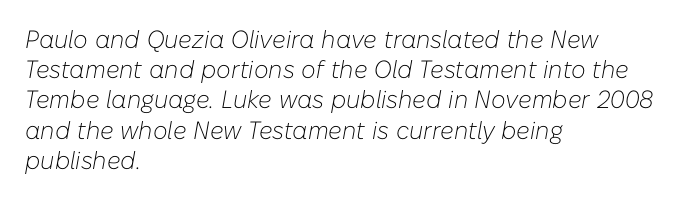
Q: Is the text bold? A: No.
Q: Is the text italic (slanted)? A: Yes, it leans right by about 10 degrees.
Q: Is the text underlined? A: No.
Q: How is the paragraph aligned? A: Left-aligned.
Q: Is the spacing between letters normal or unusually wide? A: Normal.
